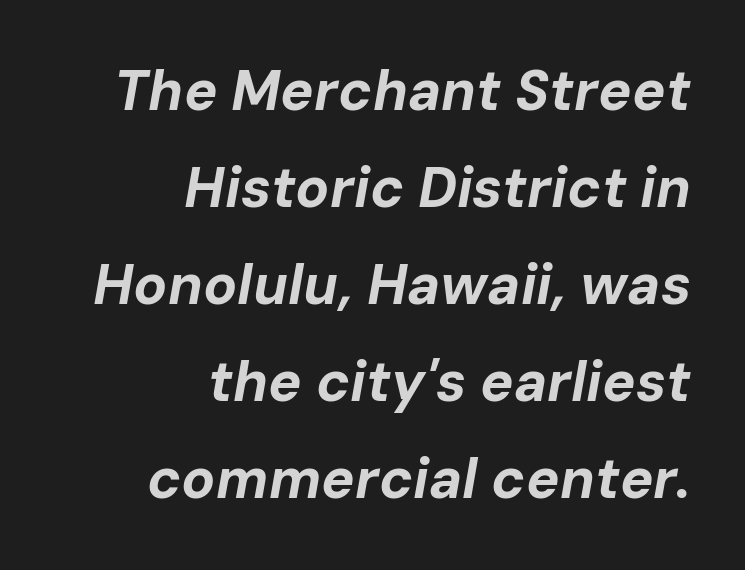
Clear beneath every line of the passage. Looks like regular typesetting: each glyph gets only the width it needs. Teacher's note: observe the even right margin — that is flush-right alignment. What stands out about the letter spacing? Nothing — it is the standard amount. In terms of weight, the rendering is a true, heavy bold.
